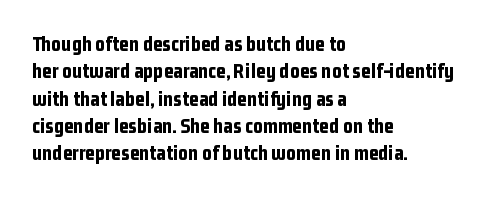
{"italic": "no", "bold": "yes", "underline": "no", "align": "left", "line_spacing": "normal", "line_spacing_ratio": 1.3, "letter_spacing": "normal", "letter_spacing_em": 0.0, "glyph_px": 21}
